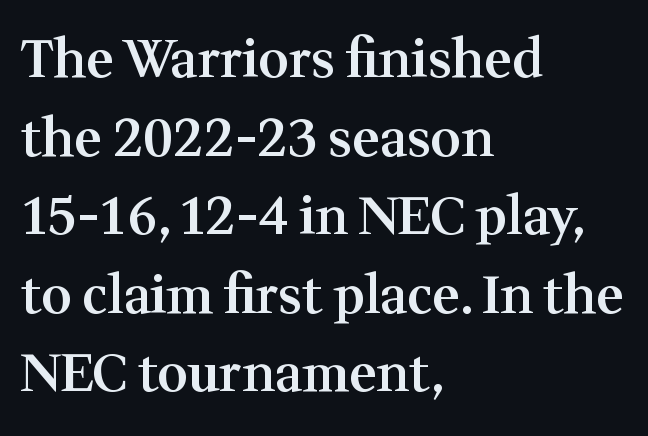
Q: Is the text bold? A: Semi-bold.
Q: Is the text italic (slanted)? A: No, it is upright.
Q: Is the typeface a serif or a sans-serif typeface? A: Serif.
Q: Is the text underlined? A: No.
Q: How is the paragraph aligned? A: Left-aligned.
Q: Is the spacing between letters normal or unusually wide? A: Normal.
Q: Is the spacing between lines tight, normal or loose? A: Normal.
Q: Width (condensed, normal, or wide)? A: Normal.
Q: Stroke contrast? A: Medium.
Q: x-height? A: Medium.
Q: Monospaced? A: No.
